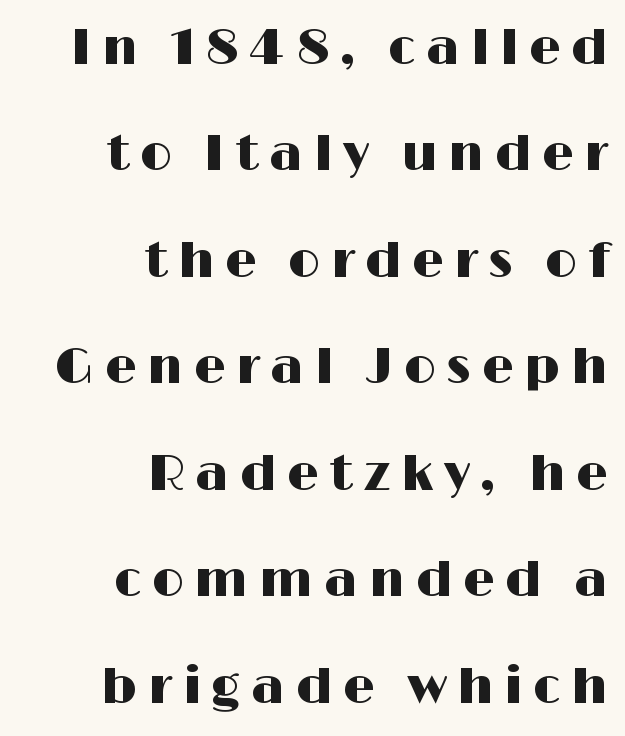
The image shows 50 px wide sans-serif type, upright; set right-aligned, loose line spacing (2.13x), unusually wide letter spacing (+0.21 em), not underlined; high stroke contrast and a medium x-height.
